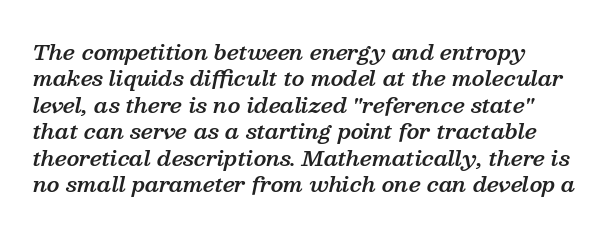
Q: Is the text bold? A: Semi-bold.
Q: Is the text italic (slanted)? A: Yes, it leans right by about 13 degrees.
Q: Is the text underlined? A: No.
Q: How is the paragraph aligned? A: Left-aligned.
Q: Is the spacing between letters normal or unusually wide? A: Normal.
Q: Is the spacing between lines tight, normal or loose? A: Normal.
